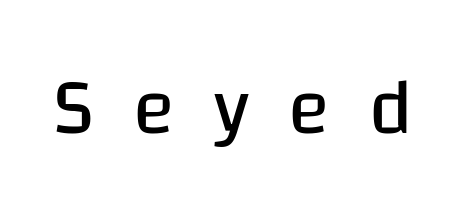
{"serif": "no", "italic": "no", "bold": "no", "weight": "regular", "width": "normal", "stroke_contrast": "low", "x_height": "large", "monospaced": "no", "underline": "no", "letter_spacing": "wide", "letter_spacing_em": 0.5, "glyph_px": 78}
